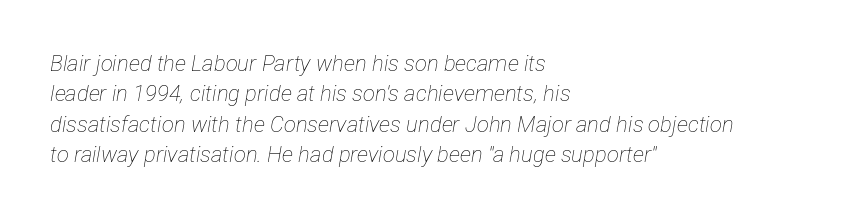
Look at the tracking — it's just the regular setting, nothing added. This reads as an unemphasized weight, regular at the heaviest. This rendering uses left alignment, leaving the right contour irregular. Posture: slanted. Any mark beneath the type? The region is blank. Horizontal bands of white between lines are of average thickness.
